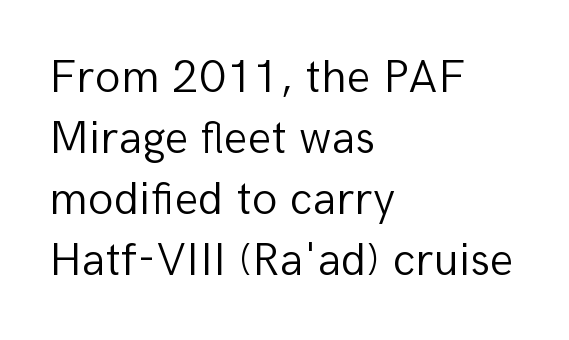
Q: Is the text bold? A: No.
Q: Is the text italic (slanted)? A: No, it is upright.
Q: Is the typeface a serif or a sans-serif typeface? A: Sans-serif.
Q: Is the text underlined? A: No.
Q: How is the paragraph aligned? A: Left-aligned.
Q: Is the spacing between letters normal or unusually wide? A: Normal.
Q: Is the spacing between lines tight, normal or loose? A: Normal.
Q: Width (condensed, normal, or wide)? A: Normal.
Q: Stroke contrast? A: Low.
Q: x-height? A: Medium.
Q: Monospaced? A: No.
